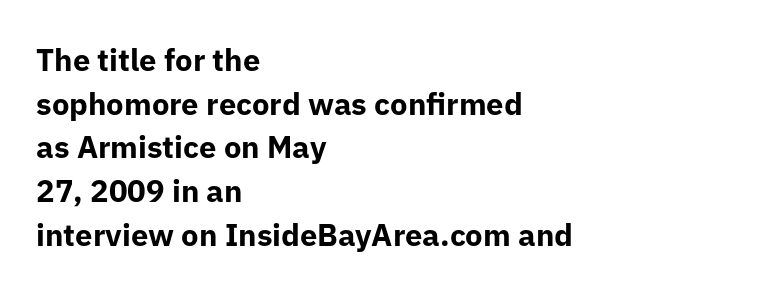
The image shows 31 px bold sans-serif type, upright; set left-aligned, normal line spacing (1.41x), normal letter spacing, not underlined; low stroke contrast and a medium x-height.
